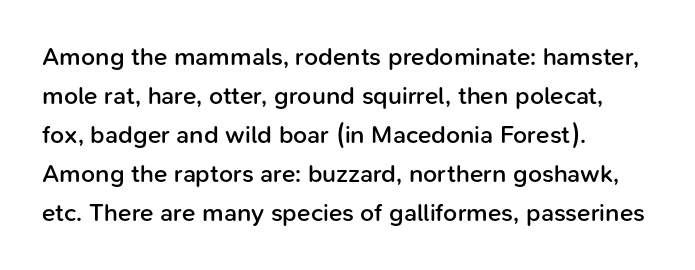
{"italic": "no", "bold": "semi", "underline": "no", "align": "left", "line_spacing": "normal", "line_spacing_ratio": 1.56, "letter_spacing": "normal", "letter_spacing_em": 0.0, "glyph_px": 25}
